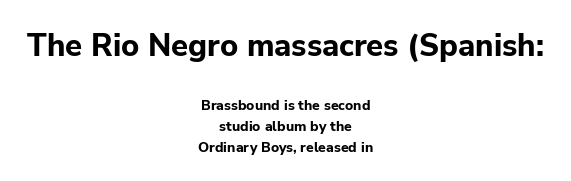
The image shows 31 px bold sans-serif type, upright; set centered, normal line spacing (1.49x), normal letter spacing, not underlined; the first (top) block is 2.21x larger; low stroke contrast and a medium x-height.
